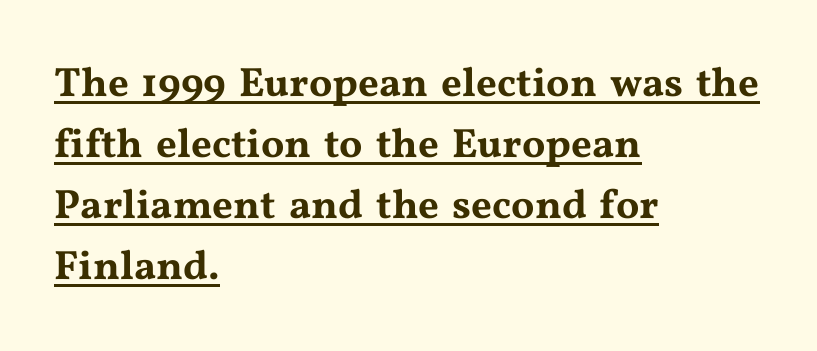
{"serif": "yes", "italic": "no", "width": "wide", "stroke_contrast": "medium", "x_height": "medium", "monospaced": "no", "underline": "yes", "align": "left", "line_spacing": "normal", "line_spacing_ratio": 1.49, "letter_spacing": "normal", "letter_spacing_em": 0.0, "glyph_px": 41}
